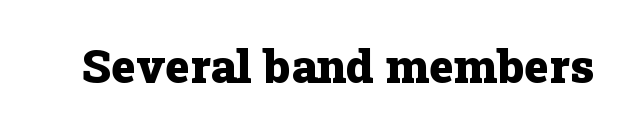
{"serif": "yes", "italic": "no", "bold": "yes", "weight": "heavy", "width": "normal", "stroke_contrast": "low", "x_height": "medium", "monospaced": "no", "underline": "no", "letter_spacing": "normal", "letter_spacing_em": 0.0, "glyph_px": 47}
